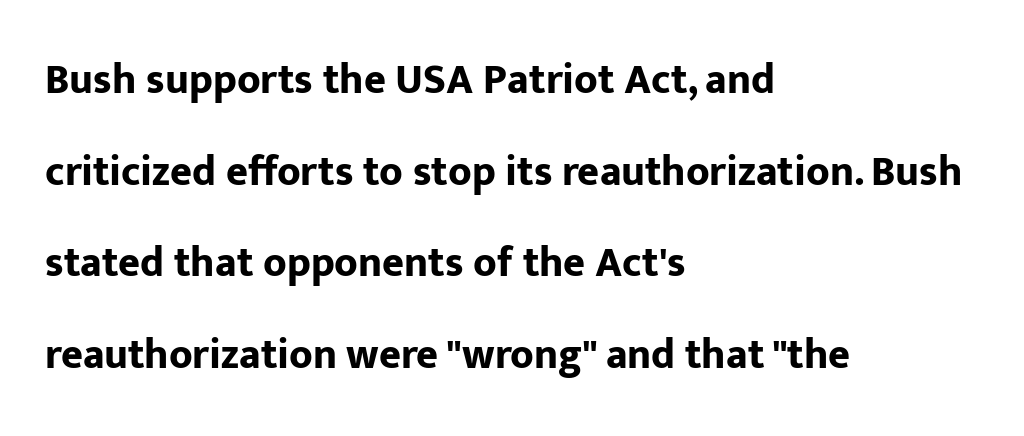
Q: Is the text bold? A: Yes.
Q: Is the text italic (slanted)? A: No, it is upright.
Q: Is the typeface a serif or a sans-serif typeface? A: Sans-serif.
Q: Is the text underlined? A: No.
Q: How is the paragraph aligned? A: Left-aligned.
Q: Is the spacing between letters normal or unusually wide? A: Normal.
Q: Is the spacing between lines tight, normal or loose? A: Loose.
Q: Width (condensed, normal, or wide)? A: Normal.
Q: Stroke contrast? A: Low.
Q: x-height? A: Medium.
Q: Monospaced? A: No.
